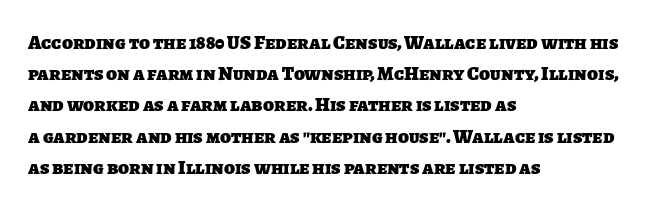
Left-aligned paragraph, ragged on the right. Is there much room between lines? A standard amount, neither cramped nor airy. Compared with typical body copy, the letter spacing here is the same. The sample has been set heavy, in full bold. Honestly, there is no underline to notice here at all.
